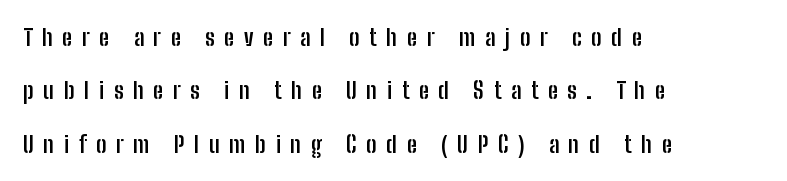
{"italic": "no", "bold": "yes", "underline": "no", "align": "left", "line_spacing": "loose", "line_spacing_ratio": 2.32, "letter_spacing": "wide", "letter_spacing_em": 0.42, "glyph_px": 23}
